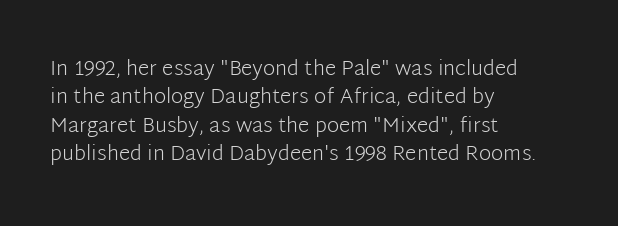
Q: Is the text bold? A: No.
Q: Is the text italic (slanted)? A: No, it is upright.
Q: Is the text underlined? A: No.
Q: How is the paragraph aligned? A: Left-aligned.
Q: Is the spacing between letters normal or unusually wide? A: Normal.
Q: Is the spacing between lines tight, normal or loose? A: Normal.
